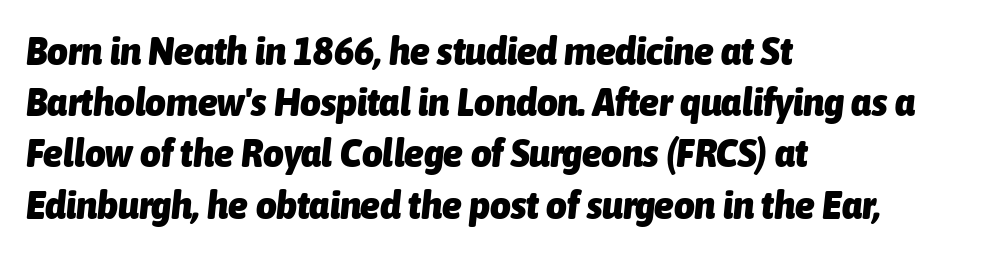
Each letter keeps its own natural width here, so spacing adapts to shape. Reading down the block, your eye returns to a fixed left position each line. This sample uses plain, unmodified letter spacing. There's an unmistakable incline to the writing here. Honestly, there is no underline to notice here at all. This is heavy type, rendered in bold.
